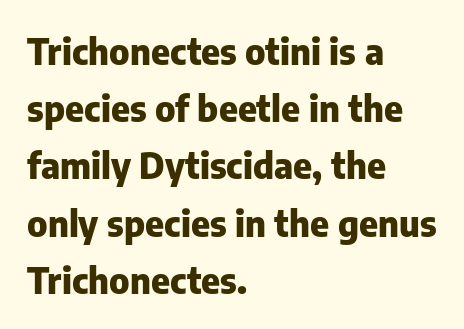
Q: Is the text bold? A: Yes.
Q: Is the text italic (slanted)? A: No, it is upright.
Q: Is the typeface a serif or a sans-serif typeface? A: Sans-serif.
Q: Is the text underlined? A: No.
Q: How is the paragraph aligned? A: Left-aligned.
Q: Is the spacing between letters normal or unusually wide? A: Normal.
Q: Is the spacing between lines tight, normal or loose? A: Normal.
Q: Width (condensed, normal, or wide)? A: Normal.
Q: Stroke contrast? A: Low.
Q: x-height? A: Medium.
Q: Monospaced? A: No.
